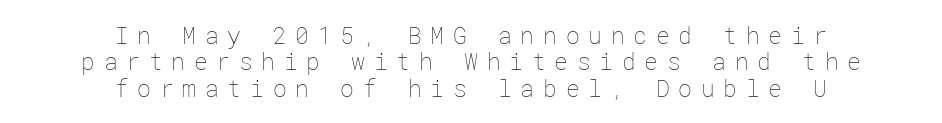
Plain, unruled lines of type. Is the type heavy? It reads as light-to-regular instead. In CSS terms this would be text-align: center. This rendering widens character spacing well past its baseline value. How would I describe the line gaps? Narrow and economical.
